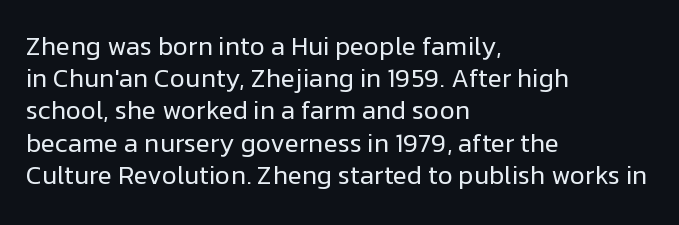
The image shows 26 px text type, upright; set left-aligned, line spacing 1.24x, normal letter spacing, not underlined.
